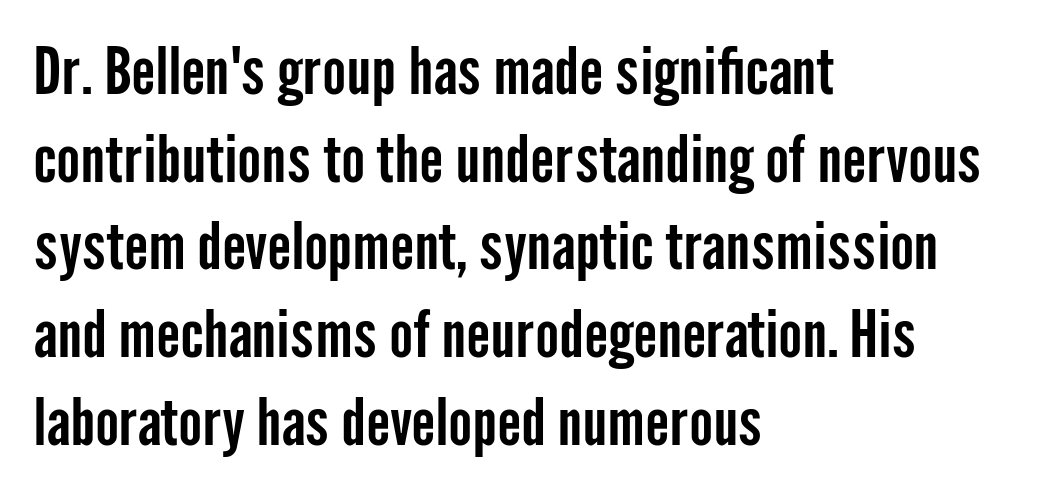
The image shows 64 px condensed sans-serif type, upright; set left-aligned, normal line spacing (1.37x), normal letter spacing, not underlined; low stroke contrast and a medium x-height.
